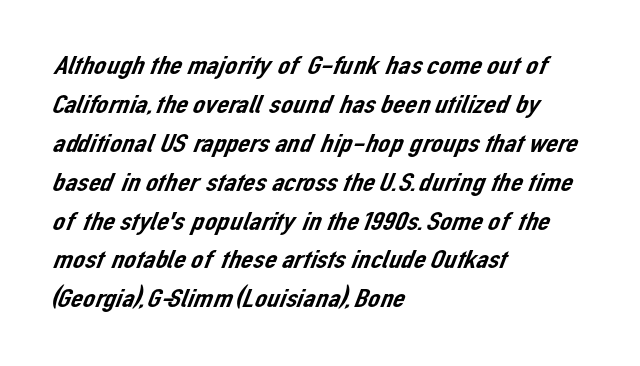
{"underline": "no", "align": "left", "line_spacing": "normal", "line_spacing_ratio": 1.44, "letter_spacing": "normal", "letter_spacing_em": 0.0, "glyph_px": 27}
